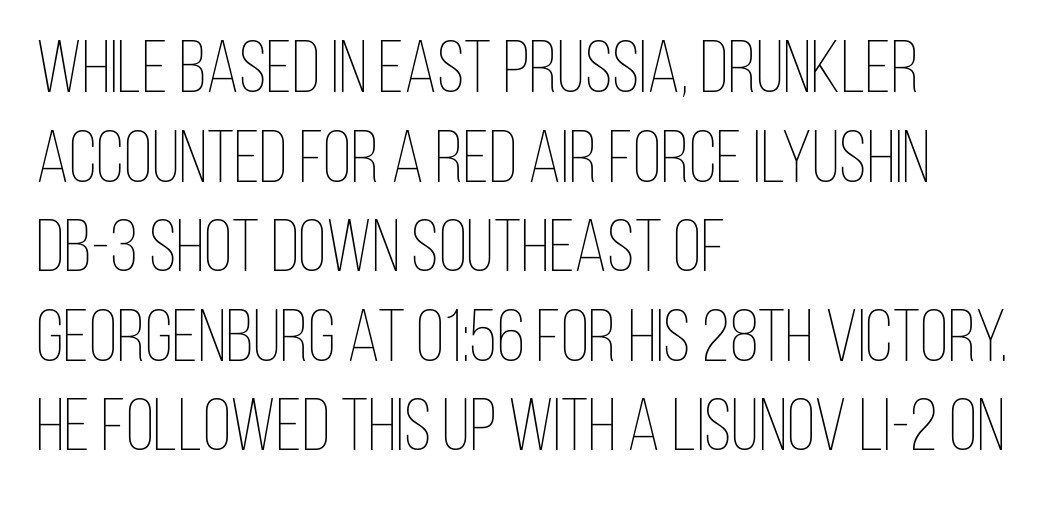
Q: Is the text bold? A: No.
Q: Is the text italic (slanted)? A: No, it is upright.
Q: Is the text underlined? A: No.
Q: How is the paragraph aligned? A: Left-aligned.
Q: Is the spacing between letters normal or unusually wide? A: Normal.
Q: Width (condensed, normal, or wide)? A: Condensed.
Q: Stroke contrast? A: Low.
Q: x-height? A: Large.
Q: Monospaced? A: No.
